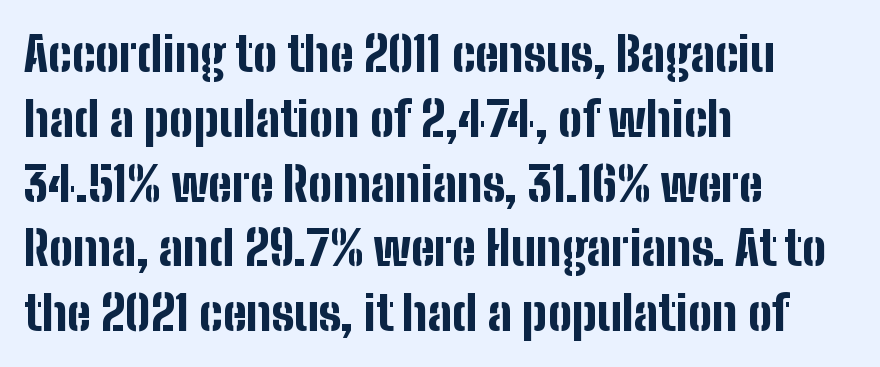
Q: Is the text bold? A: Yes.
Q: Is the text italic (slanted)? A: No, it is upright.
Q: Is the typeface a serif or a sans-serif typeface? A: Sans-serif.
Q: Is the text underlined? A: No.
Q: How is the paragraph aligned? A: Left-aligned.
Q: Is the spacing between letters normal or unusually wide? A: Normal.
Q: Is the spacing between lines tight, normal or loose? A: Normal.
Q: Width (condensed, normal, or wide)? A: Condensed.
Q: Stroke contrast? A: Low.
Q: x-height? A: Medium.
Q: Monospaced? A: No.
